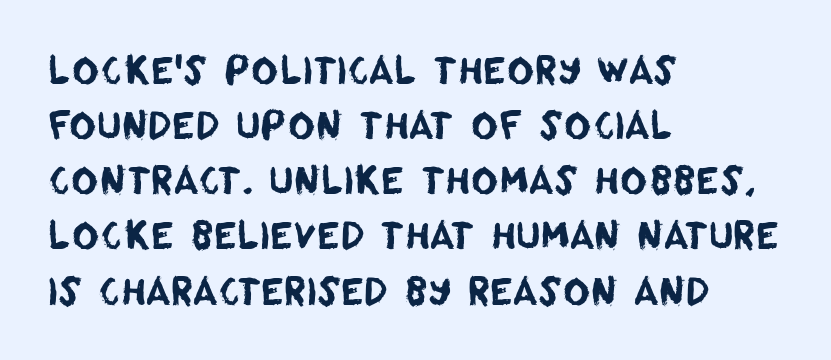
The image shows 37 px sans-serif type; set left-aligned, normal line spacing (1.49x), normal letter spacing, not underlined; low stroke contrast and a large x-height.
